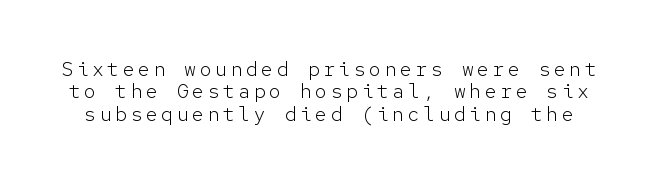
Is there any slant? The stems are plumb. On a weight scale, this lands at 450 or below. Closely set lines give the paragraph a compact silhouette. The words here are not underlined.
